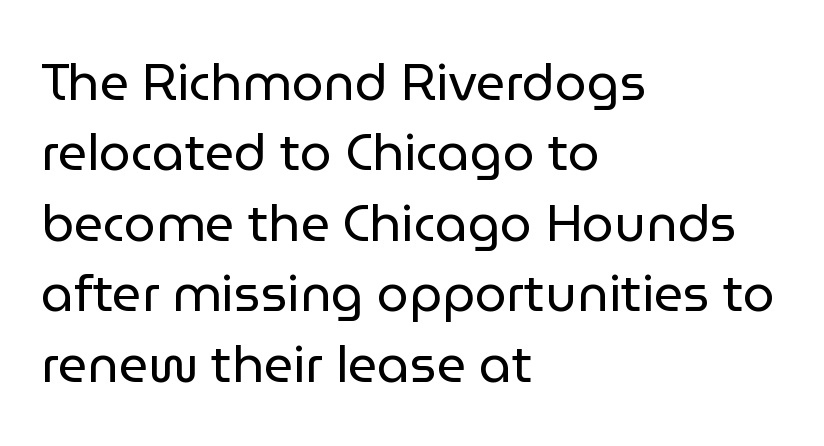
The image shows 51 px regular-weight sans-serif type, upright; set left-aligned, normal line spacing (1.38x), normal letter spacing, not underlined; low stroke contrast and a medium x-height.
